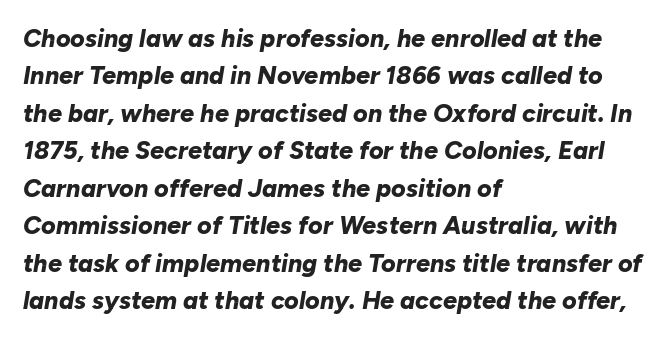
Q: Is the text bold? A: Yes.
Q: Is the text italic (slanted)? A: Yes, it leans right by about 10 degrees.
Q: Is the text underlined? A: No.
Q: How is the paragraph aligned? A: Left-aligned.
Q: Is the spacing between letters normal or unusually wide? A: Normal.
Q: Is the spacing between lines tight, normal or loose? A: Normal.
